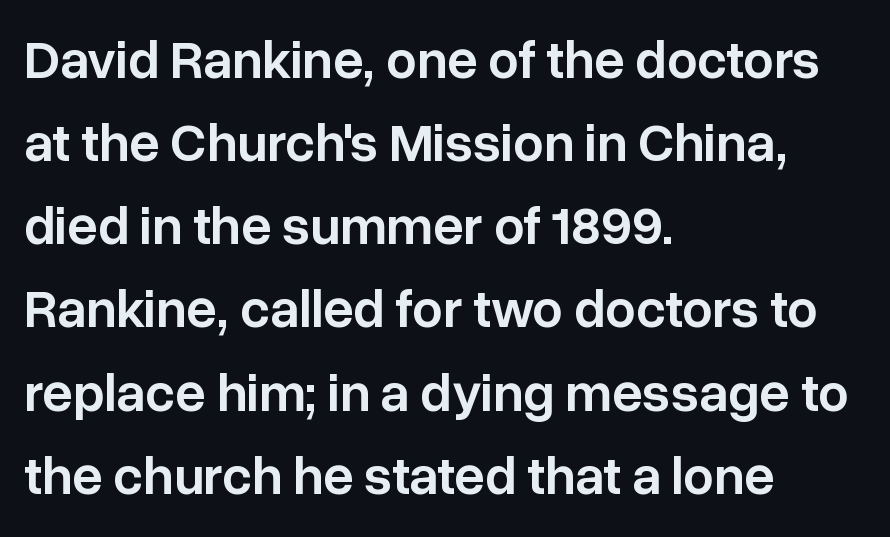
The image shows 54 px semibold sans-serif type, upright; set left-aligned, normal line spacing (1.54x), normal letter spacing, not underlined; low stroke contrast and a medium x-height.
